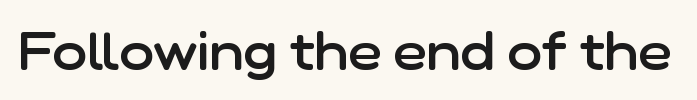
The image shows 52 px semibold sans-serif type, upright; set normal letter spacing, not underlined; low stroke contrast and a medium x-height.
